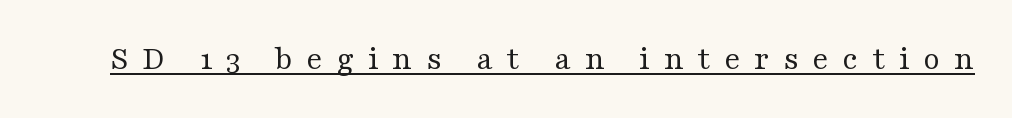
{"serif": "yes", "italic": "no", "bold": "no", "weight": "regular", "width": "wide", "stroke_contrast": "medium", "x_height": "medium", "monospaced": "no", "underline": "yes", "letter_spacing": "wide", "letter_spacing_em": 0.4, "glyph_px": 34}
